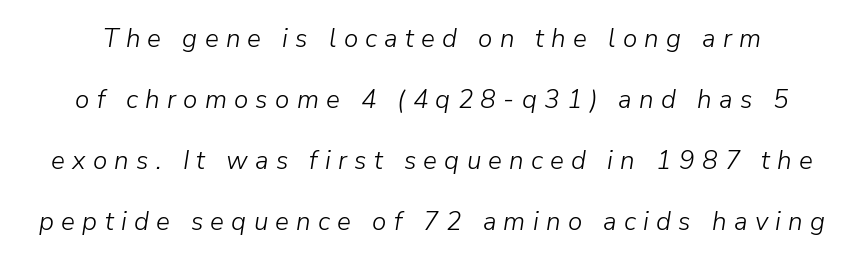
Q: Is the text bold? A: No.
Q: Is the text italic (slanted)? A: Yes, it leans right by about 9 degrees.
Q: Is the text underlined? A: No.
Q: Is the spacing between letters normal or unusually wide? A: Unusually wide.
Q: Is the spacing between lines tight, normal or loose? A: Loose.
